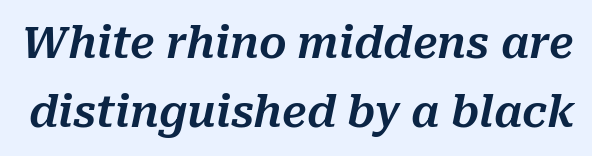
Q: Is the text italic (slanted)? A: Yes, it leans right by about 10 degrees.
Q: Is the text underlined? A: No.
Q: Is the spacing between letters normal or unusually wide? A: Normal.
Q: Is the spacing between lines tight, normal or loose? A: Normal.
Q: Width (condensed, normal, or wide)? A: Normal.
Q: Stroke contrast? A: Medium.
Q: x-height? A: Medium.
Q: Monospaced? A: No.
